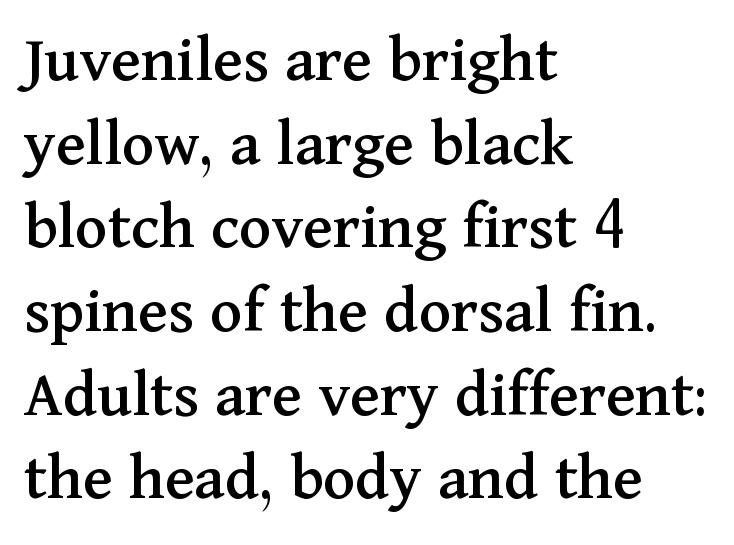
Character widths vary here, with narrow letters taking less room than wide ones. The letters sit at their default tracking, neither squeezed nor spread. Every character sits straight up, as roman type does. Where is the straight margin? On the left. Check under the words: just untouched page. Stroke terminals: seriffed.
